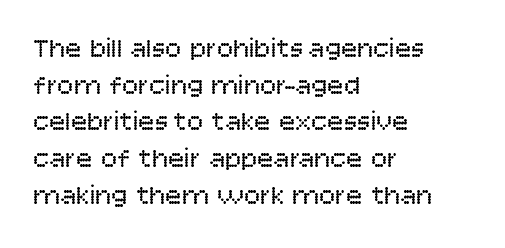
The image shows 27 px text type, upright; set left-aligned, normal line spacing (1.36x), normal letter spacing, not underlined.
